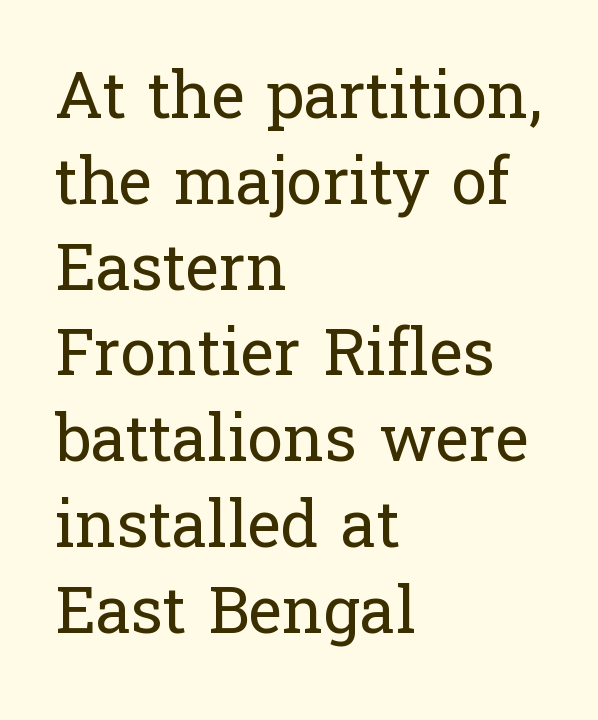
Q: Is the text bold? A: No.
Q: Is the text italic (slanted)? A: No, it is upright.
Q: Is the typeface a serif or a sans-serif typeface? A: Serif.
Q: Is the text underlined? A: No.
Q: How is the paragraph aligned? A: Left-aligned.
Q: Is the spacing between letters normal or unusually wide? A: Normal.
Q: Is the spacing between lines tight, normal or loose? A: Normal.
Q: Width (condensed, normal, or wide)? A: Normal.
Q: Stroke contrast? A: Low.
Q: x-height? A: Medium.
Q: Monospaced? A: No.
